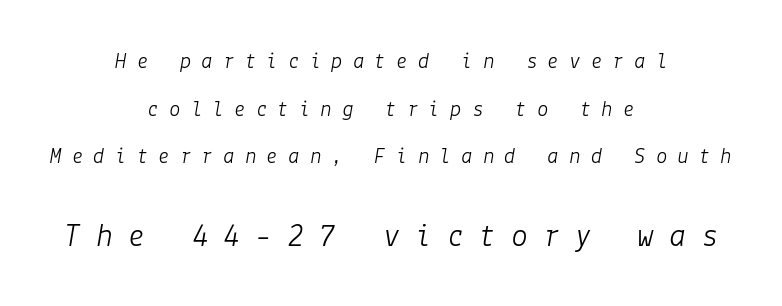
Q: Is the text bold? A: No.
Q: Is the text italic (slanted)? A: Yes, it leans right by about 9 degrees.
Q: Is the text underlined? A: No.
Q: How is the paragraph aligned? A: Centered.
Q: Is the spacing between letters normal or unusually wide? A: Unusually wide.
Q: Is the spacing between lines tight, normal or loose? A: Loose.
Q: Which block of text is set in a larger size, the first (top) or the second (bottom)? A: The second (bottom) one.
Q: Width (condensed, normal, or wide)? A: Normal.
Q: Stroke contrast? A: Low.
Q: x-height? A: Medium.
